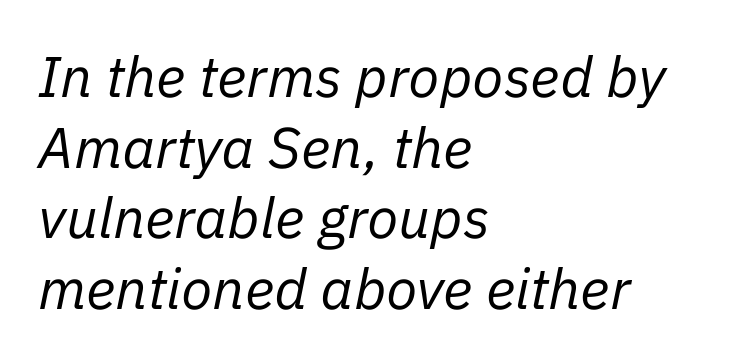
Q: Is the text bold? A: No.
Q: Is the text italic (slanted)? A: Yes, it leans right by about 11 degrees.
Q: Is the text underlined? A: No.
Q: How is the paragraph aligned? A: Left-aligned.
Q: Is the spacing between letters normal or unusually wide? A: Normal.
Q: Width (condensed, normal, or wide)? A: Normal.
Q: Stroke contrast? A: Low.
Q: x-height? A: Medium.
Q: Monospaced? A: No.
